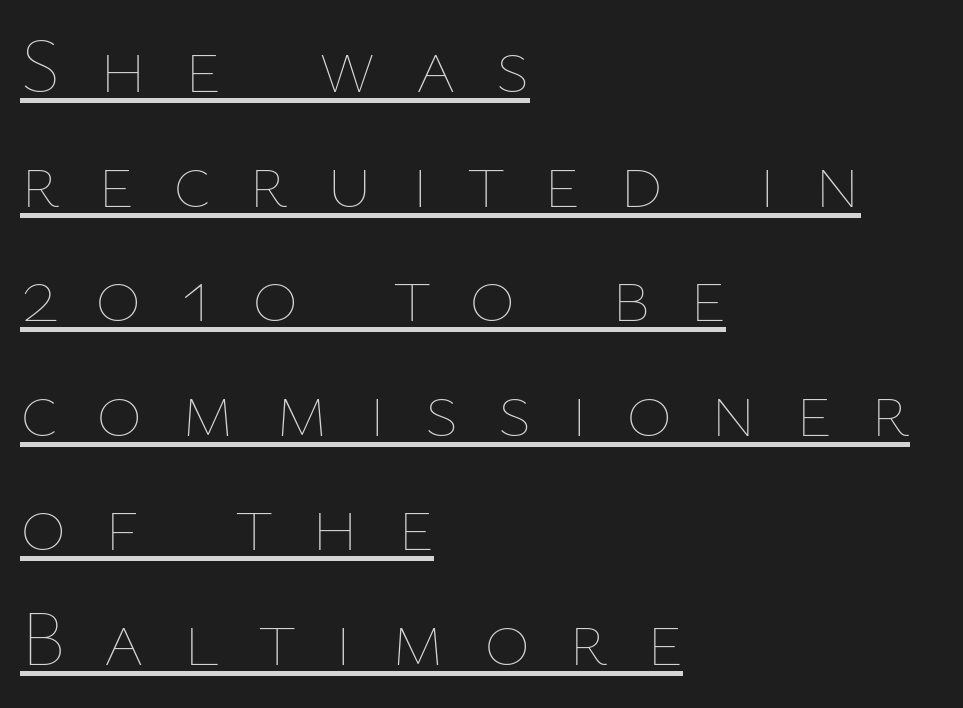
Q: Is the text bold? A: No.
Q: Is the text italic (slanted)? A: No, it is upright.
Q: Is the text underlined? A: Yes.
Q: How is the paragraph aligned? A: Left-aligned.
Q: Is the spacing between letters normal or unusually wide? A: Unusually wide.
Q: Is the spacing between lines tight, normal or loose? A: Normal.
Q: Width (condensed, normal, or wide)? A: Normal.
Q: Stroke contrast? A: Low.
Q: x-height? A: Medium.
Q: Monospaced? A: No.
